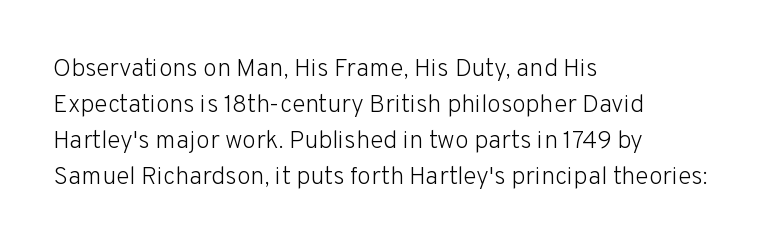
{"italic": "no", "bold": "no", "underline": "no", "align": "left", "line_spacing": "normal", "line_spacing_ratio": 1.44, "letter_spacing": "normal", "letter_spacing_em": 0.0, "glyph_px": 25}
